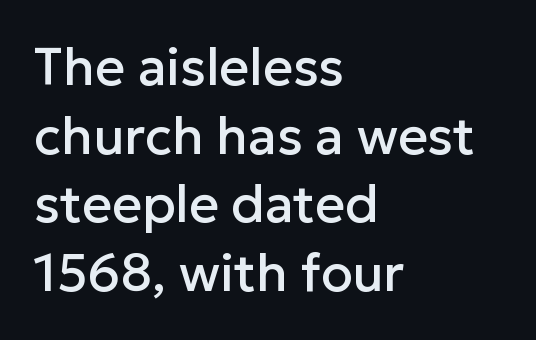
The image shows 52 px sans-serif type, upright; set left-aligned, normal line spacing (1.32x), normal letter spacing, not underlined; low stroke contrast and a medium x-height.
